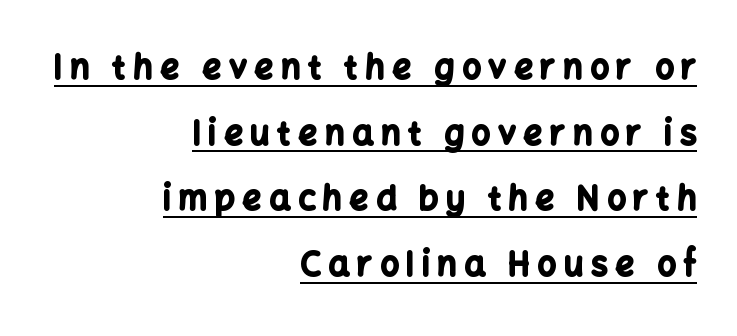
The image shows 33 px bold sans-serif type, upright; set right-aligned, loose line spacing (1.99x), unusually wide letter spacing (+0.23 em), underlined; low stroke contrast and a medium x-height.
